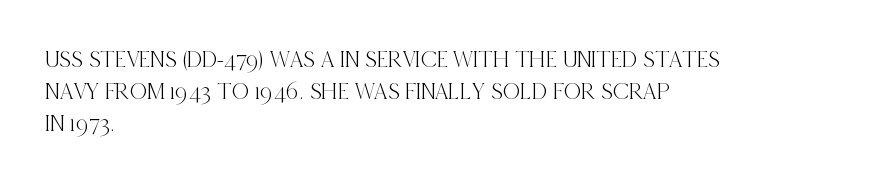
The image shows 24 px text type, upright; set left-aligned, normal line spacing (1.33x), normal letter spacing, not underlined.
